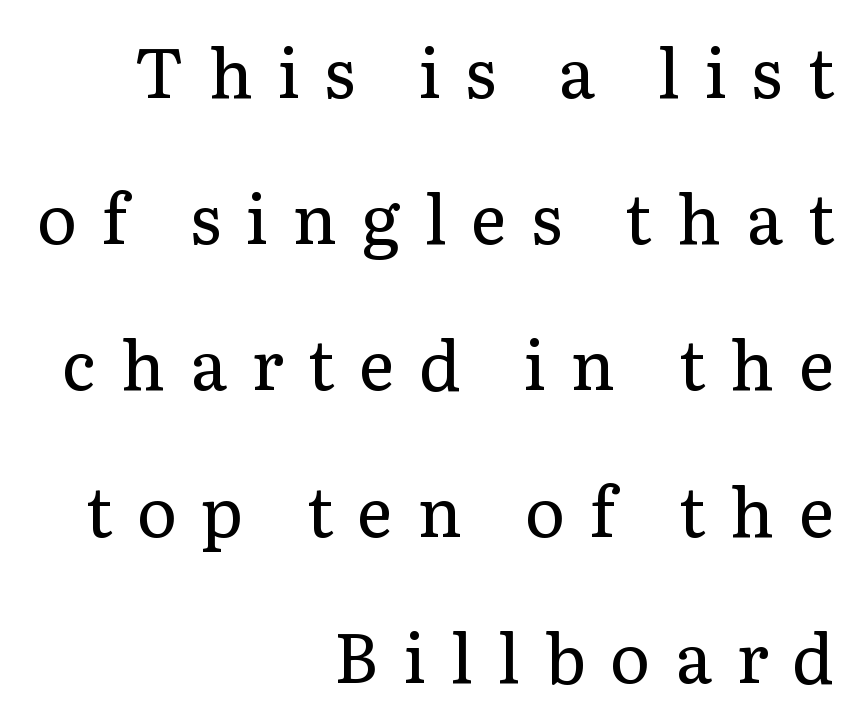
The image shows 68 px regular-weight serif type, upright; set right-aligned, loose line spacing (2.15x), unusually wide letter spacing (+0.36 em), not underlined; low stroke contrast and a medium x-height.
